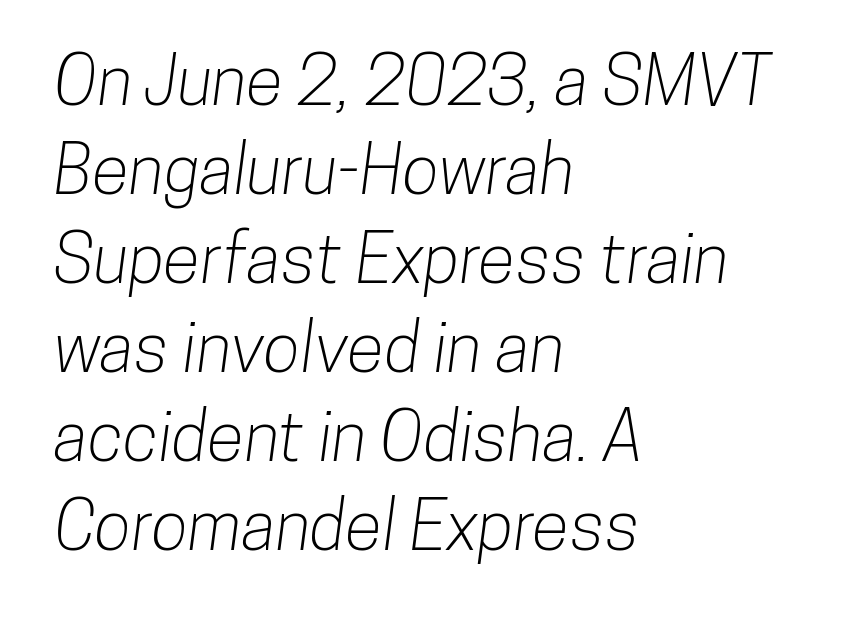
{"serif": "no", "width": "condensed", "stroke_contrast": "low", "x_height": "medium", "monospaced": "no", "underline": "no", "align": "left", "line_spacing": "normal", "line_spacing_ratio": 1.31, "letter_spacing": "normal", "letter_spacing_em": 0.0, "glyph_px": 68}
